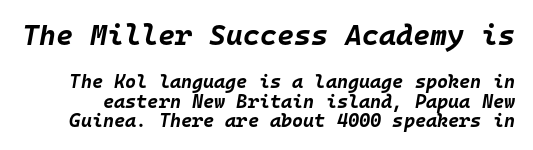
Q: Is the text bold? A: Yes.
Q: Is the text italic (slanted)? A: Yes, it leans right by about 10 degrees.
Q: Is the text underlined? A: No.
Q: Is the spacing between letters normal or unusually wide? A: Normal.
Q: Is the spacing between lines tight, normal or loose? A: Tight.
Q: Which block of text is set in a larger size, the first (top) or the second (bottom)? A: The first (top) one.
Q: Width (condensed, normal, or wide)? A: Normal.
Q: Stroke contrast? A: Low.
Q: x-height? A: Large.
Q: Monospaced? A: Yes.
